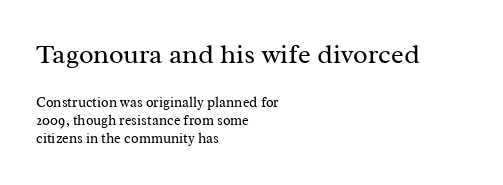
The image shows 27 px text type, upright; set left-aligned, normal line spacing (1.3x), normal letter spacing, not underlined; the first (top) block is 1.93x larger.
